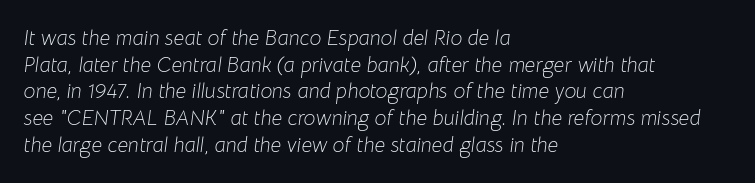
The space beneath each line is pristine and unruled. Compared with a centered layout, this one pins lines to the left instead. The passage shown is not bold in any degree. Slant detected: the letters are inclined. The vertical gap from one line to the next is medium.
